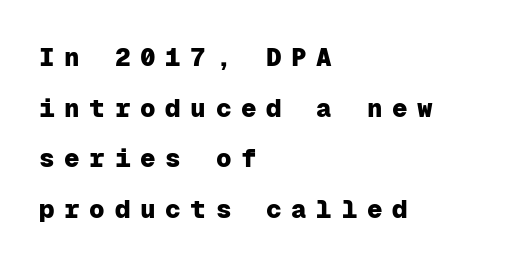
The image shows 26 px bold type, upright; set left-aligned, loose line spacing (1.95x), unusually wide letter spacing (+0.37 em), not underlined.
